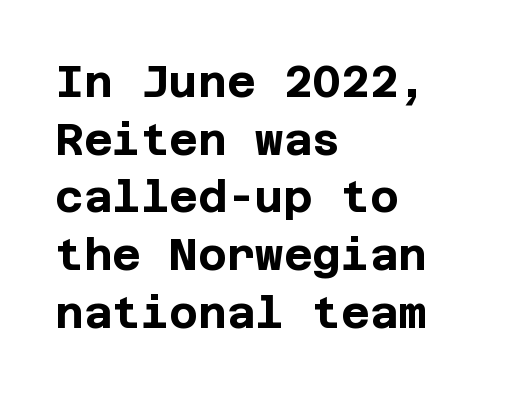
{"serif": "no", "italic": "no", "bold": "yes", "weight": "bold", "width": "normal", "stroke_contrast": "low", "x_height": "large", "underline": "no", "align": "left", "line_spacing": "normal", "line_spacing_ratio": 1.31, "letter_spacing": "normal", "letter_spacing_em": 0.0, "glyph_px": 44}
